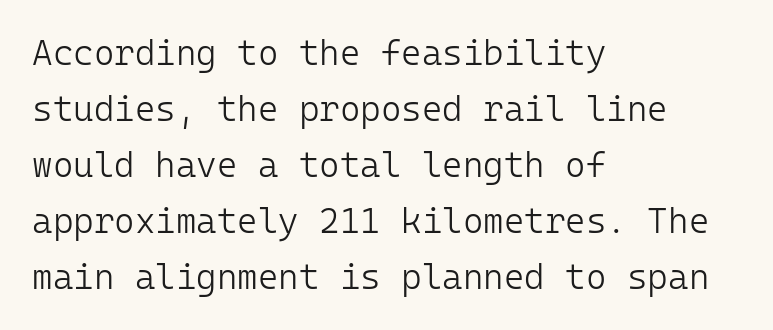
Q: Is the text bold? A: No.
Q: Is the text italic (slanted)? A: No, it is upright.
Q: Is the typeface a serif or a sans-serif typeface? A: Sans-serif.
Q: Is the text underlined? A: No.
Q: How is the paragraph aligned? A: Left-aligned.
Q: Is the spacing between letters normal or unusually wide? A: Normal.
Q: Is the spacing between lines tight, normal or loose? A: Normal.
Q: Width (condensed, normal, or wide)? A: Normal.
Q: Stroke contrast? A: Low.
Q: x-height? A: Medium.
Q: Monospaced? A: Yes.
